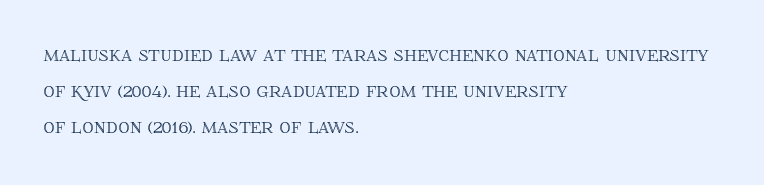
Q: Is the text italic (slanted)? A: No, it is upright.
Q: Is the text underlined? A: No.
Q: How is the paragraph aligned? A: Left-aligned.
Q: Is the spacing between letters normal or unusually wide? A: Normal.
Q: Is the spacing between lines tight, normal or loose? A: Normal.
